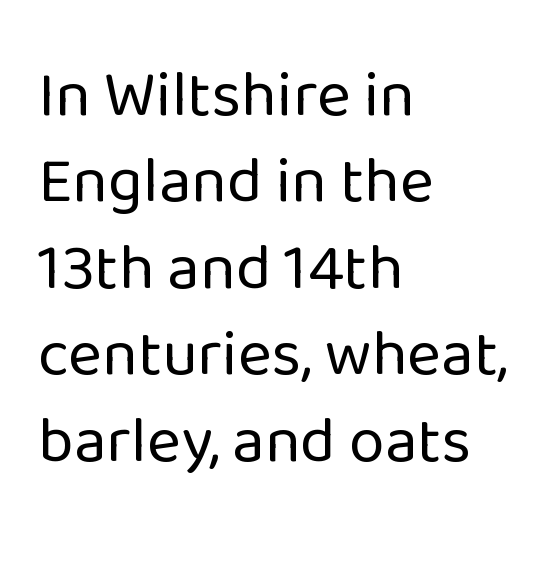
The image shows 65 px regular-weight sans-serif type, upright; set left-aligned, normal line spacing (1.33x), normal letter spacing, not underlined; low stroke contrast and a medium x-height.
